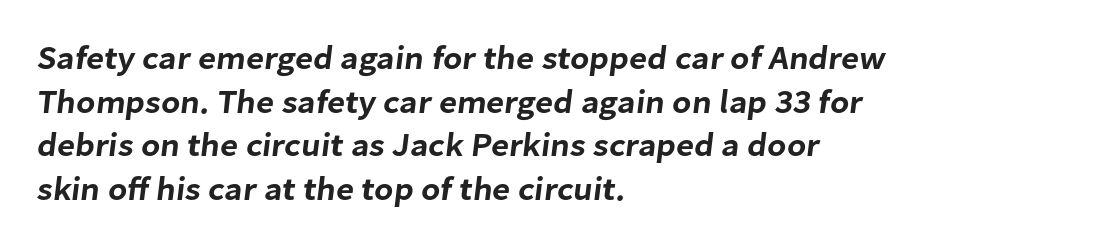
Q: Is the typeface a serif or a sans-serif typeface? A: Sans-serif.
Q: Is the text underlined? A: No.
Q: How is the paragraph aligned? A: Left-aligned.
Q: Is the spacing between letters normal or unusually wide? A: Normal.
Q: Is the spacing between lines tight, normal or loose? A: Normal.
Q: Width (condensed, normal, or wide)? A: Normal.
Q: Stroke contrast? A: Low.
Q: x-height? A: Medium.
Q: Monospaced? A: No.
